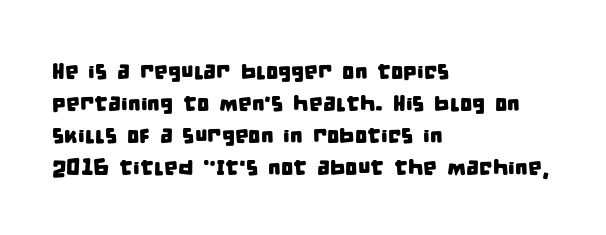
Q: Is the text underlined? A: No.
Q: How is the paragraph aligned? A: Left-aligned.
Q: Is the spacing between letters normal or unusually wide? A: Normal.
Q: Is the spacing between lines tight, normal or loose? A: Normal.
